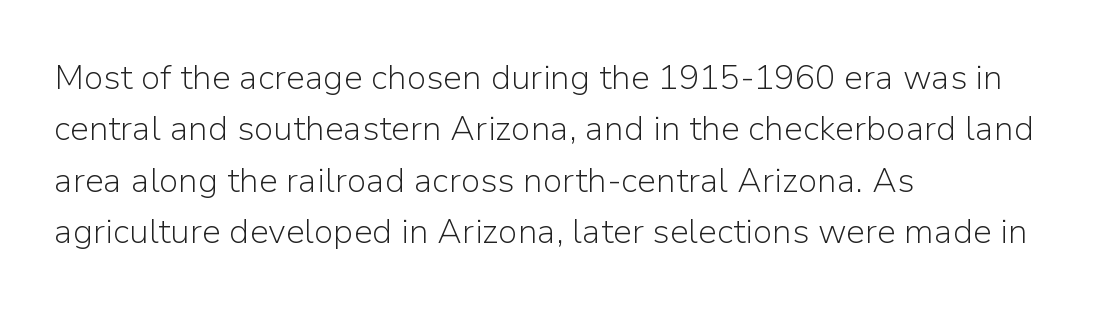
{"serif": "no", "italic": "no", "bold": "no", "weight": "light", "width": "normal", "stroke_contrast": "low", "x_height": "medium", "monospaced": "no", "underline": "no", "align": "left", "line_spacing": "normal", "line_spacing_ratio": 1.51, "letter_spacing": "normal", "letter_spacing_em": 0.0, "glyph_px": 34}
